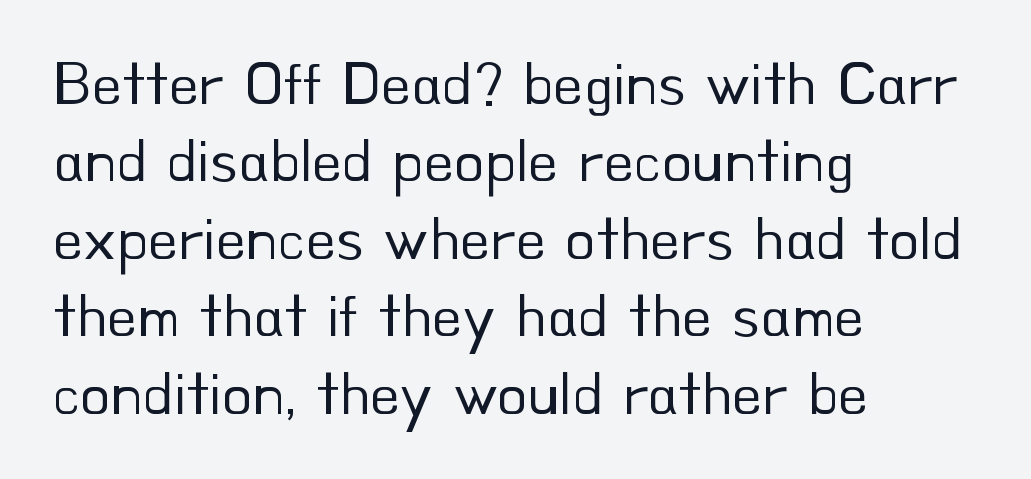
The image shows 62 px regular-weight sans-serif type, upright; set left-aligned, normal line spacing (1.25x), normal letter spacing, not underlined; low stroke contrast and a small x-height.
